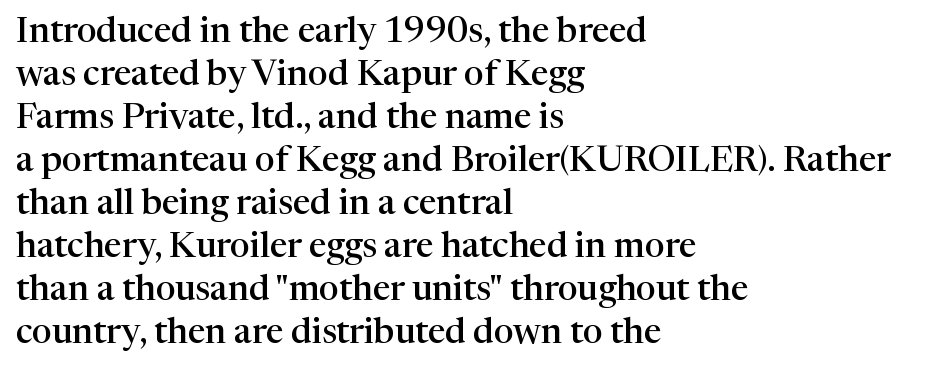
Alignment: flush left. Unmarked baselines from the first word to the last. A typesetter would call this proportional, since set widths differ per character. Rendered with straight, roman letterforms. Set as a demibold, roughly 600 on the weight scale.
